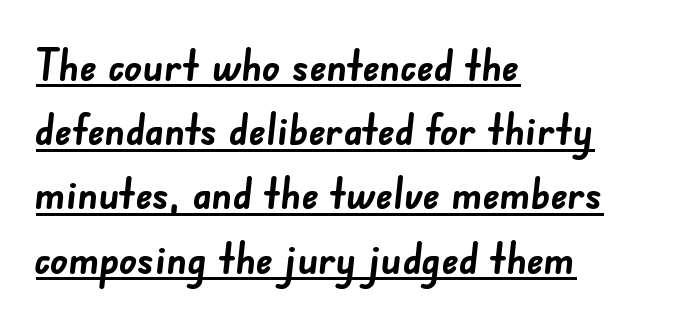
Q: Is the text bold? A: Yes.
Q: Is the typeface a serif or a sans-serif typeface? A: Sans-serif.
Q: Is the text underlined? A: Yes.
Q: How is the paragraph aligned? A: Left-aligned.
Q: Is the spacing between letters normal or unusually wide? A: Normal.
Q: Is the spacing between lines tight, normal or loose? A: Normal.
Q: Width (condensed, normal, or wide)? A: Normal.
Q: Stroke contrast? A: Low.
Q: x-height? A: Small.
Q: Monospaced? A: No.
